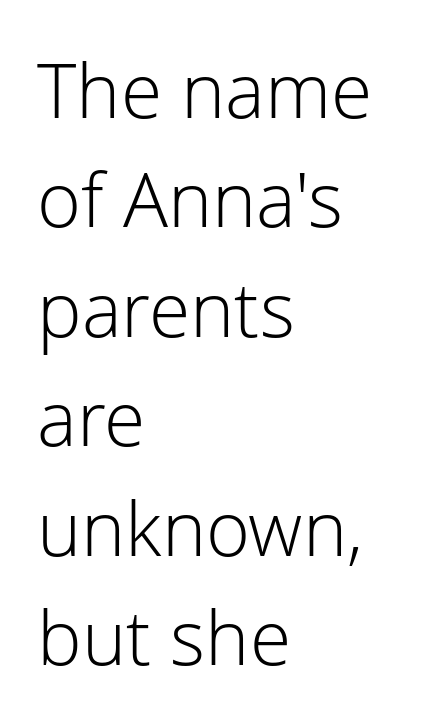
The image shows 75 px light sans-serif type, upright; set left-aligned, normal line spacing (1.46x), normal letter spacing, not underlined; low stroke contrast and a medium x-height.
